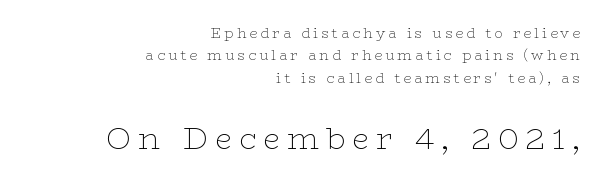
The space beneath each line is pristine and unruled. These glyphs show unthickened strokes, regular width or finer. Is there much room between lines? A standard amount, neither cramped nor airy. Upright lettering throughout. The letters in the lower block stand taller than those in the block above. The passage shown is typeset with a serif family.
